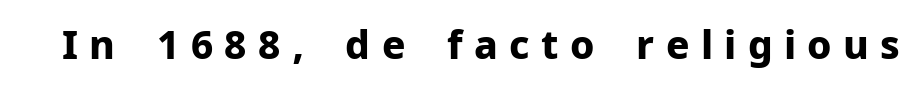
{"serif": "no", "italic": "no", "bold": "yes", "weight": "bold", "width": "normal", "stroke_contrast": "low", "x_height": "medium", "monospaced": "no", "underline": "no", "letter_spacing": "wide", "letter_spacing_em": 0.29, "glyph_px": 39}
